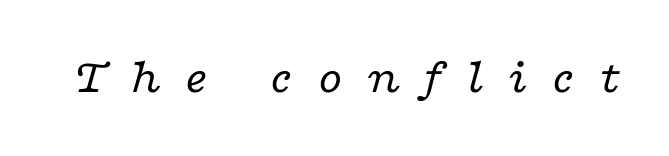
The letters are slanted; this is an italic face. Heaviness? Minimal to ordinary, like unemphasized prose. Clear beneath every line of the passage. To sum up the face: it has serifs.
